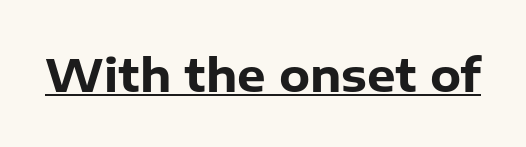
This rendering leaves character spacing at its baseline value. Vertical strokes here are truly vertical. As a designer I'd log this as weight 700, bold. The glyphs in this specimen are sans serif. The face used here is proportionally spaced, like ordinary book or web type.
